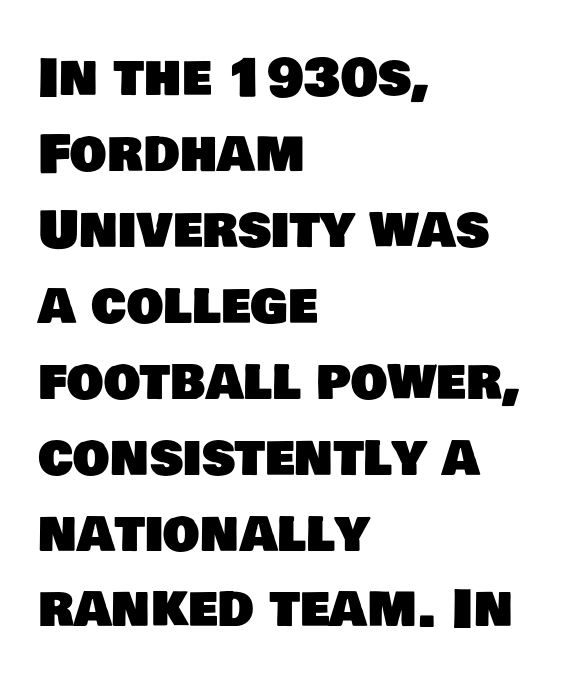
{"serif": "no", "width": "normal", "stroke_contrast": "low", "x_height": "large", "monospaced": "no", "underline": "no", "align": "left", "line_spacing": "normal", "line_spacing_ratio": 1.46, "letter_spacing": "normal", "letter_spacing_em": 0.0, "glyph_px": 52}
